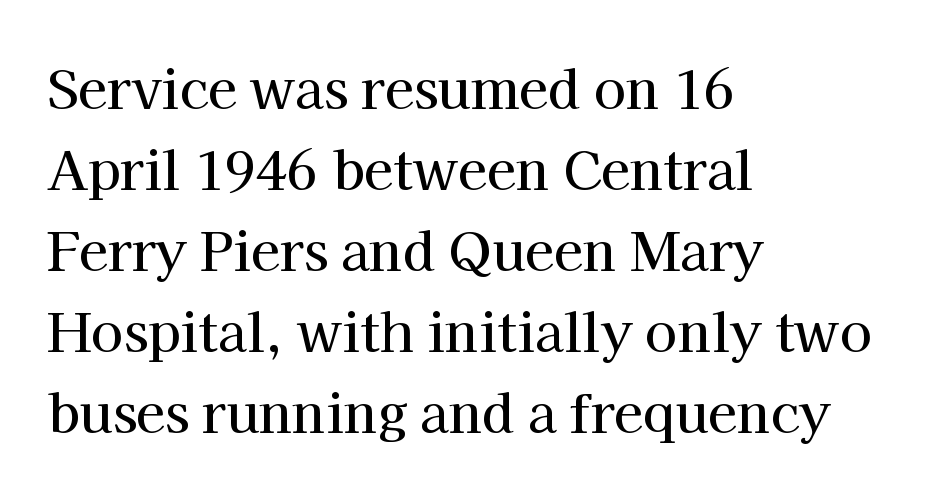
The image shows 53 px serif type, upright; set left-aligned, normal line spacing (1.53x), normal letter spacing, not underlined; high stroke contrast and a medium x-height.
